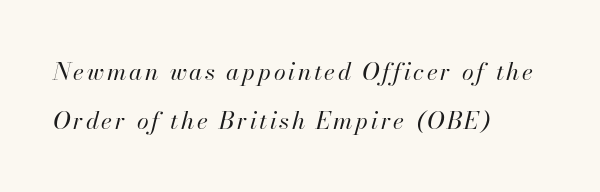
Q: Is the text bold? A: No.
Q: Is the text italic (slanted)? A: Yes, it leans right by about 13 degrees.
Q: Is the text underlined? A: No.
Q: How is the paragraph aligned? A: Left-aligned.
Q: Is the spacing between lines tight, normal or loose? A: Loose.
